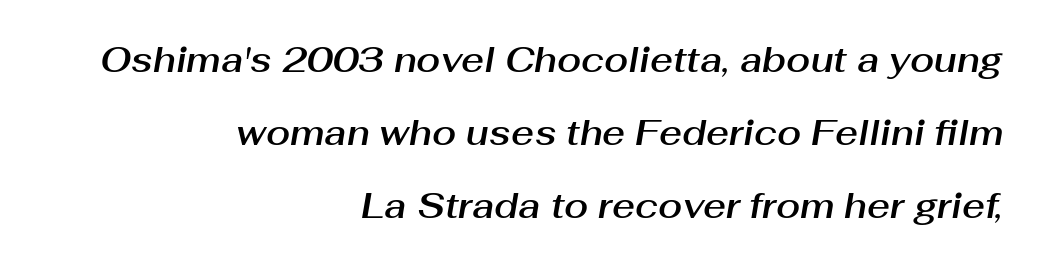
{"italic": "yes", "lean": "right", "slant_degrees": 10, "width": "normal", "stroke_contrast": "medium", "x_height": "medium", "monospaced": "no", "underline": "no", "align": "right", "line_spacing": "loose", "line_spacing_ratio": 2.08, "letter_spacing": "normal", "letter_spacing_em": 0.0, "glyph_px": 35}
